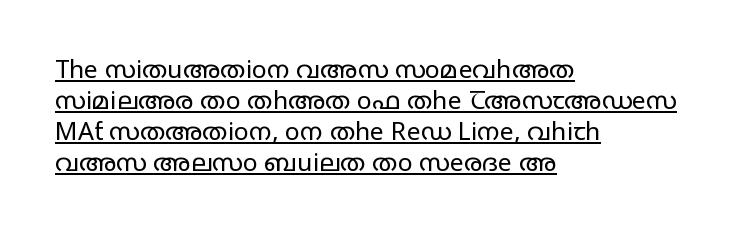
The image shows 25 px text type, upright; set left-aligned, line spacing 1.24x, normal letter spacing, underlined.
